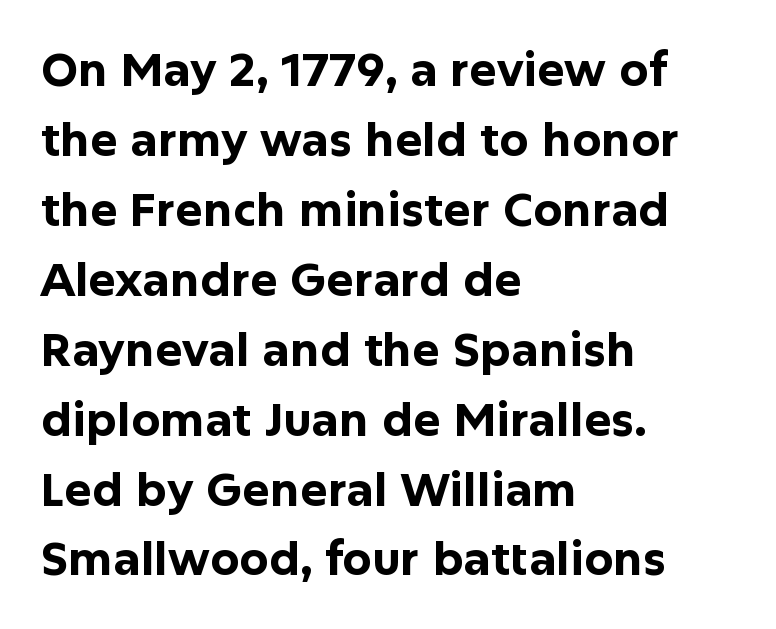
{"serif": "no", "italic": "no", "bold": "yes", "weight": "bold", "width": "normal", "stroke_contrast": "low", "x_height": "medium", "monospaced": "no", "underline": "no", "align": "left", "line_spacing": "normal", "line_spacing_ratio": 1.52, "letter_spacing": "normal", "letter_spacing_em": 0.0, "glyph_px": 46}
